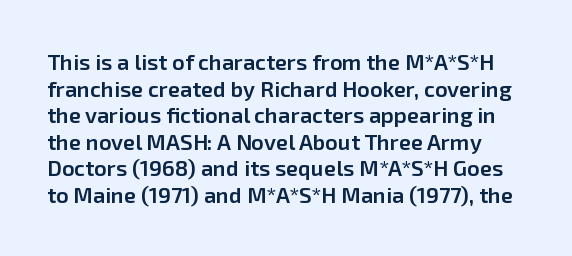
{"italic": "no", "bold": "semi", "underline": "no", "line_spacing_ratio": 1.21, "letter_spacing": "normal", "letter_spacing_em": 0.0, "glyph_px": 22}
